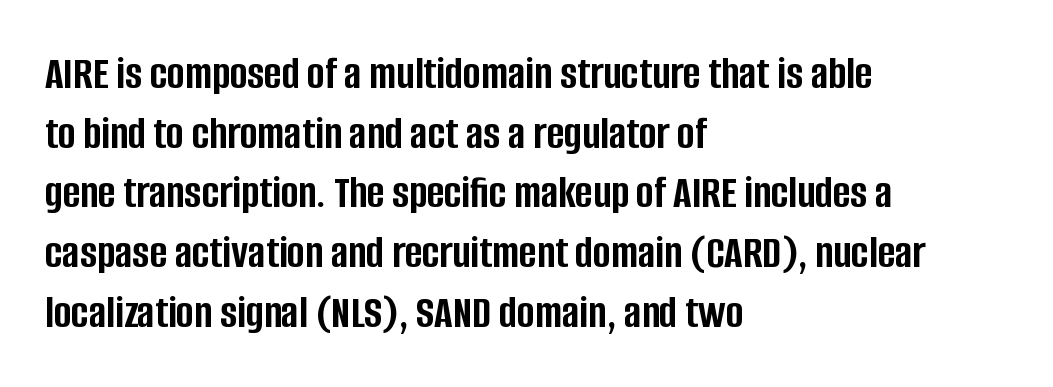
{"serif": "no", "italic": "no", "bold": "yes", "weight": "semibold", "width": "condensed", "stroke_contrast": "low", "x_height": "large", "monospaced": "no", "underline": "no", "align": "left", "line_spacing": "normal", "line_spacing_ratio": 1.27, "letter_spacing": "normal", "letter_spacing_em": 0.0, "glyph_px": 47}
